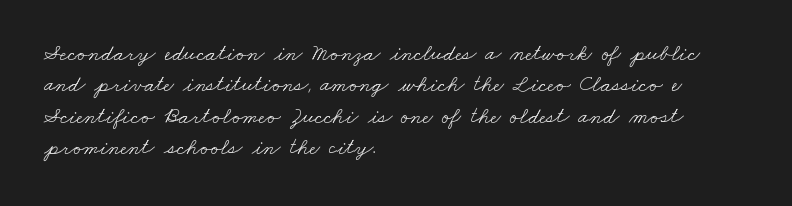
The line texture is even and compact thanks to regular tracking. The passage shown is not underscored anywhere. The typeface has the unassuming heft of standard copy or less. The rendering anchors every line to the left-hand side.
